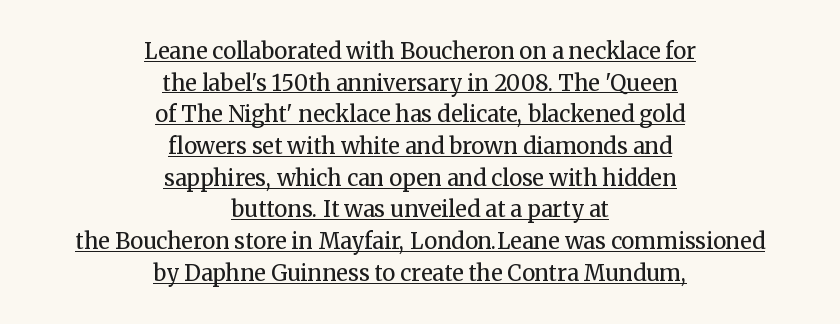
The image shows 22 px text type, upright; set centered, normal line spacing (1.44x), normal letter spacing, underlined.
